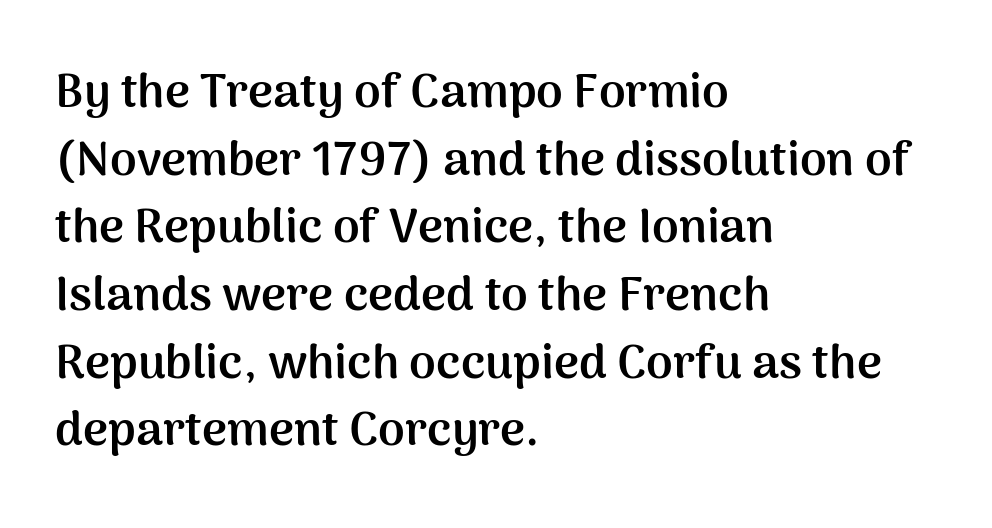
{"serif": "no", "italic": "no", "bold": "yes", "weight": "semibold", "width": "normal", "stroke_contrast": "medium", "x_height": "medium", "monospaced": "no", "underline": "no", "align": "left", "line_spacing": "normal", "line_spacing_ratio": 1.41, "letter_spacing": "normal", "letter_spacing_em": 0.0, "glyph_px": 48}
